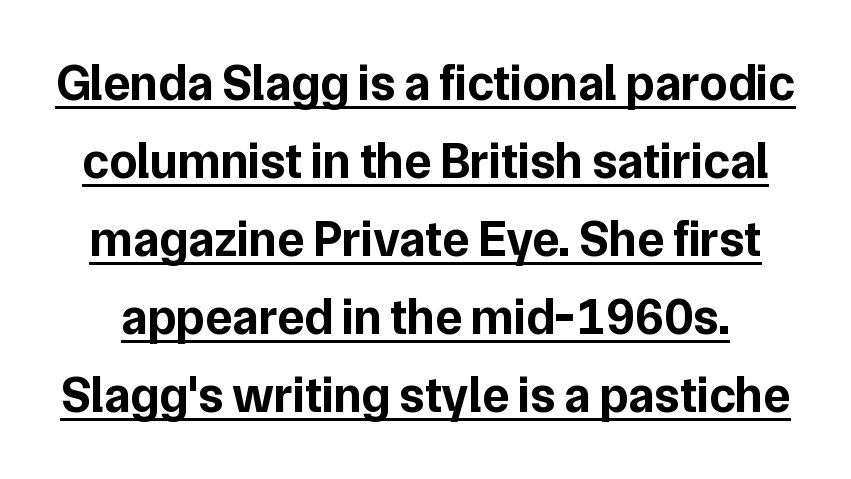
In terms of leading, this rendering sits right in the middle. Looks like regular typesetting: each glyph gets only the width it needs. The font's upright variant was chosen for this text. Spacing between characters is what you'd get straight out of the box.
